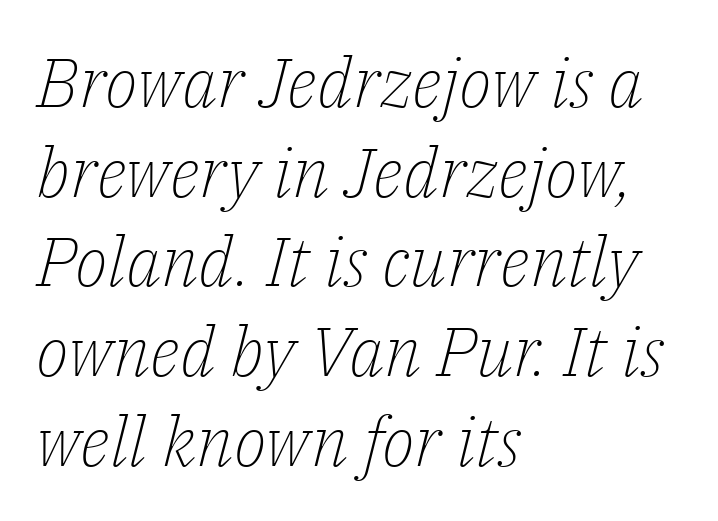
Q: Is the text bold? A: No.
Q: Is the text italic (slanted)? A: Yes, it leans right by about 14 degrees.
Q: Is the typeface a serif or a sans-serif typeface? A: Serif.
Q: Is the text underlined? A: No.
Q: How is the paragraph aligned? A: Left-aligned.
Q: Is the spacing between letters normal or unusually wide? A: Normal.
Q: Is the spacing between lines tight, normal or loose? A: Normal.
Q: Width (condensed, normal, or wide)? A: Normal.
Q: Stroke contrast? A: Low.
Q: x-height? A: Medium.
Q: Monospaced? A: No.
